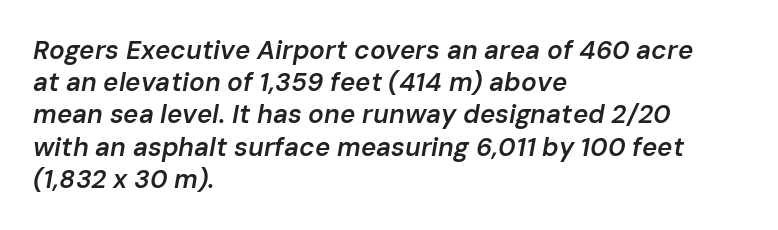
The image shows 26 px text type, italic (leaning right); set left-aligned, line spacing 1.24x, normal letter spacing, not underlined.
